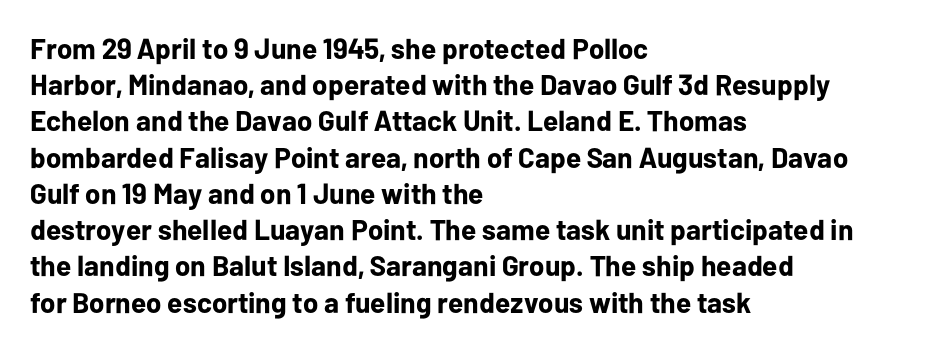
The image shows 29 px bold sans-serif type, upright; set left-aligned, normal line spacing (1.25x), normal letter spacing, not underlined; low stroke contrast and a medium x-height.
